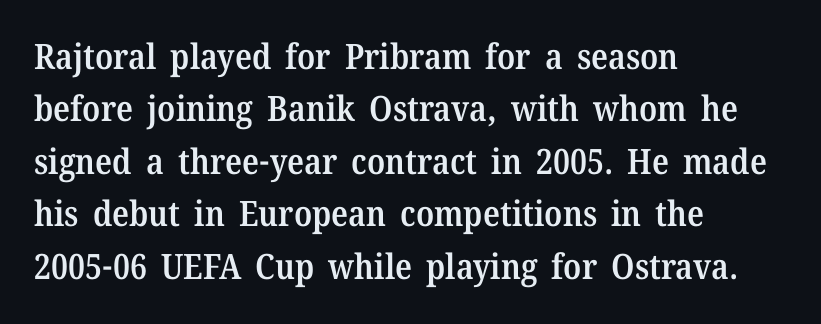
The image shows 35 px semibold serif type, upright; set left-aligned, normal line spacing (1.5x), normal letter spacing, not underlined; medium stroke contrast and a medium x-height.
